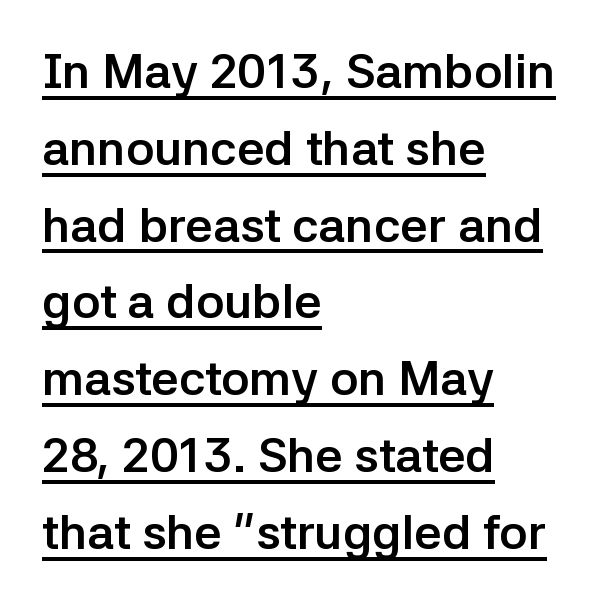
The image shows 48 px semibold sans-serif type, upright; set left-aligned, normal line spacing (1.6x), normal letter spacing, underlined; low stroke contrast and a medium x-height.
